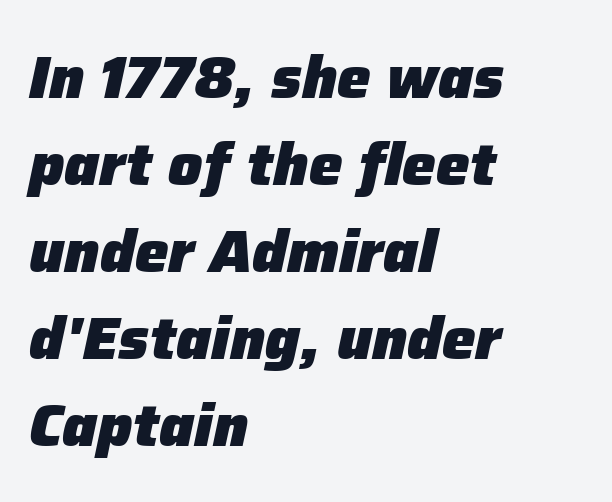
{"italic": "yes", "lean": "right", "slant_degrees": 12, "bold": "yes", "weight": "heavy", "width": "normal", "stroke_contrast": "low", "x_height": "medium", "monospaced": "no", "underline": "no", "align": "left", "line_spacing": "normal", "line_spacing_ratio": 1.45, "letter_spacing": "normal", "letter_spacing_em": 0.0, "glyph_px": 60}
